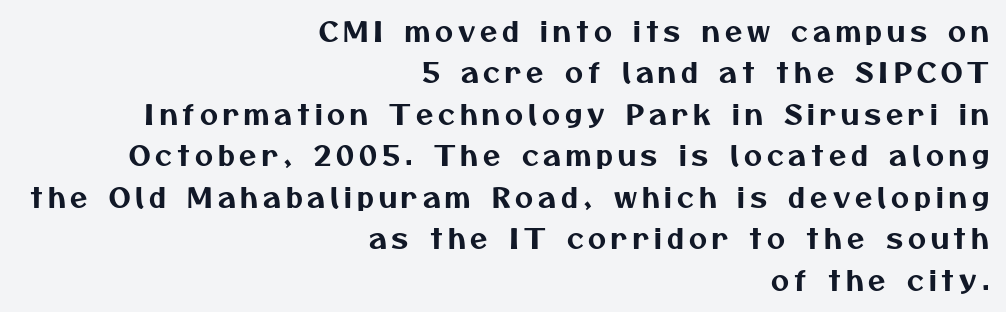
Q: Is the typeface a serif or a sans-serif typeface? A: Sans-serif.
Q: Is the text underlined? A: No.
Q: How is the paragraph aligned? A: Right-aligned.
Q: Is the spacing between lines tight, normal or loose? A: Normal.
Q: Width (condensed, normal, or wide)? A: Normal.
Q: Stroke contrast? A: Medium.
Q: x-height? A: Medium.
Q: Monospaced? A: No.
